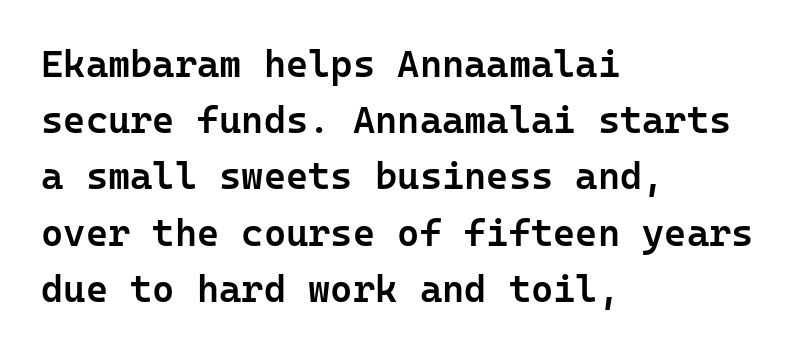
Q: Is the text bold? A: Semi-bold.
Q: Is the text italic (slanted)? A: No, it is upright.
Q: Is the typeface a serif or a sans-serif typeface? A: Sans-serif.
Q: Is the text underlined? A: No.
Q: How is the paragraph aligned? A: Left-aligned.
Q: Is the spacing between letters normal or unusually wide? A: Normal.
Q: Is the spacing between lines tight, normal or loose? A: Normal.
Q: Width (condensed, normal, or wide)? A: Normal.
Q: Stroke contrast? A: Low.
Q: x-height? A: Medium.
